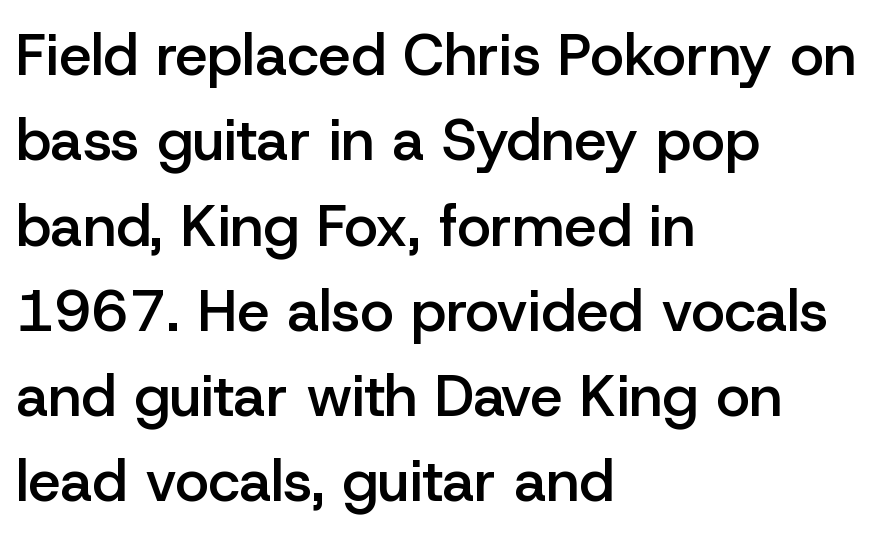
Q: Is the text bold? A: Semi-bold.
Q: Is the text italic (slanted)? A: No, it is upright.
Q: Is the typeface a serif or a sans-serif typeface? A: Sans-serif.
Q: Is the text underlined? A: No.
Q: How is the paragraph aligned? A: Left-aligned.
Q: Is the spacing between letters normal or unusually wide? A: Normal.
Q: Is the spacing between lines tight, normal or loose? A: Normal.
Q: Width (condensed, normal, or wide)? A: Normal.
Q: Stroke contrast? A: Low.
Q: x-height? A: Medium.
Q: Monospaced? A: No.
